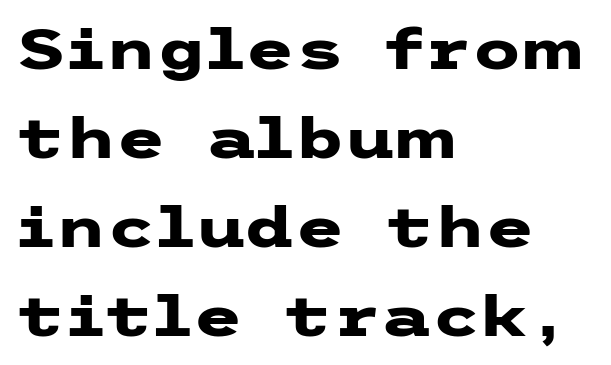
Q: Is the text bold? A: Yes.
Q: Is the text italic (slanted)? A: No, it is upright.
Q: Is the typeface a serif or a sans-serif typeface? A: Sans-serif.
Q: Is the text underlined? A: No.
Q: How is the paragraph aligned? A: Left-aligned.
Q: Is the spacing between letters normal or unusually wide? A: Normal.
Q: Is the spacing between lines tight, normal or loose? A: Normal.
Q: Width (condensed, normal, or wide)? A: Wide.
Q: Stroke contrast? A: Low.
Q: x-height? A: Medium.
